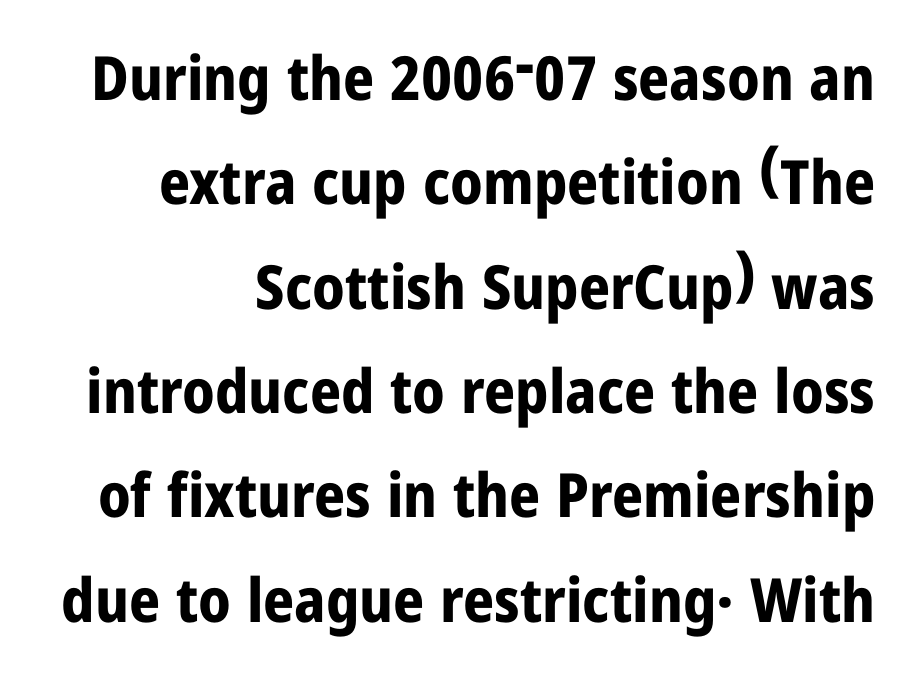
The image shows 61 px bold, condensed sans-serif type, upright; set line spacing 1.71x, normal letter spacing, not underlined; low stroke contrast and a medium x-height.
